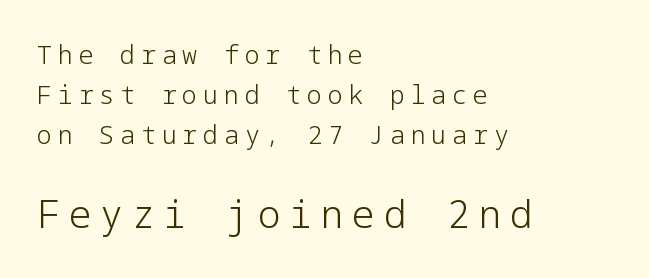
The image shows 38 px light sans-serif type, upright; set left-aligned, normal line spacing (1.6x), unusually wide letter spacing (+0.23 em), not underlined; the second (bottom) block is 1.52x larger; low stroke contrast and a medium x-height.
